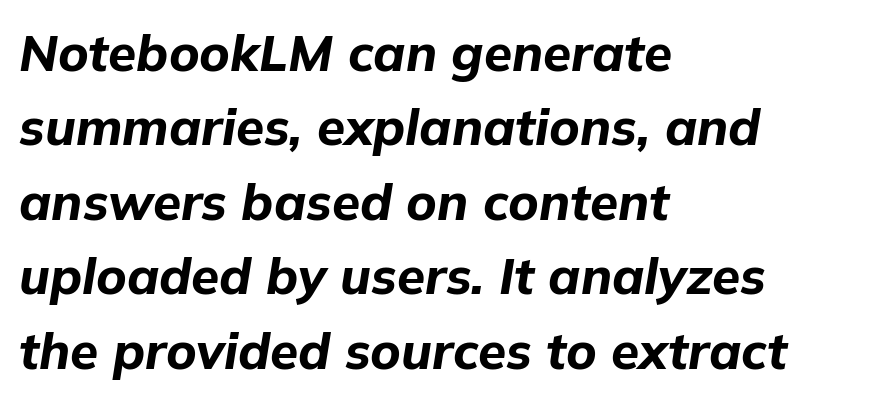
{"italic": "yes", "lean": "right", "slant_degrees": 9, "bold": "yes", "weight": "bold", "width": "normal", "stroke_contrast": "low", "x_height": "medium", "monospaced": "no", "underline": "no", "align": "left", "line_spacing": "normal", "line_spacing_ratio": 1.46, "letter_spacing": "normal", "letter_spacing_em": 0.0, "glyph_px": 51}
